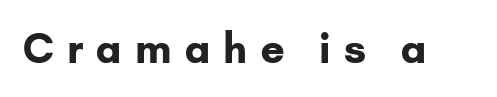
{"serif": "no", "italic": "no", "bold": "yes", "weight": "bold", "width": "normal", "stroke_contrast": "low", "x_height": "small", "monospaced": "no", "underline": "no", "letter_spacing": "wide", "letter_spacing_em": 0.33, "glyph_px": 40}
